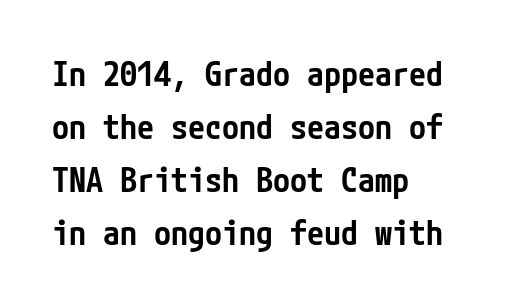
{"serif": "no", "italic": "no", "bold": "semi", "weight": "semibold", "width": "condensed", "stroke_contrast": "low", "x_height": "medium", "underline": "no", "align": "left", "line_spacing": "normal", "line_spacing_ratio": 1.56, "letter_spacing": "normal", "letter_spacing_em": 0.0, "glyph_px": 34}
